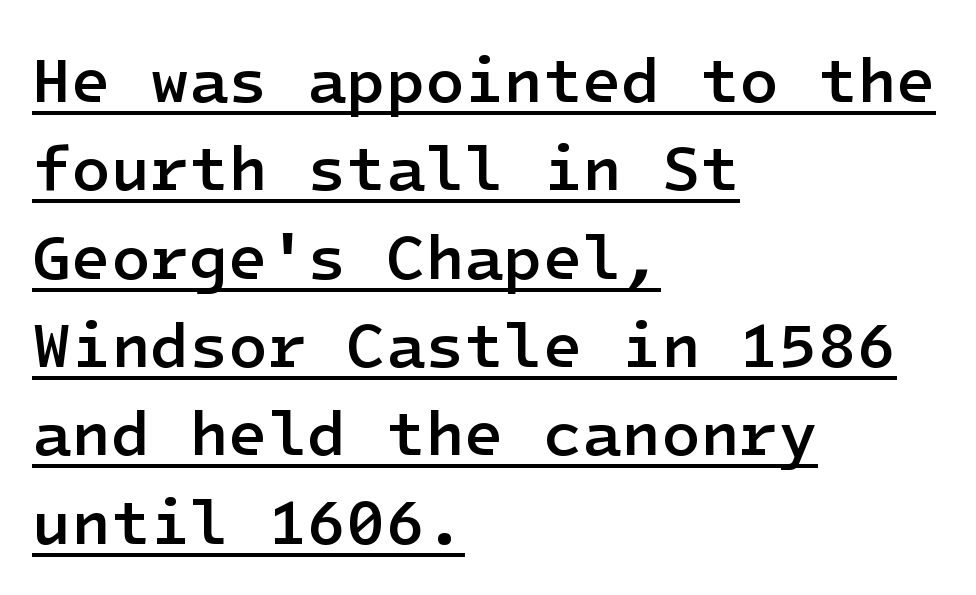
Q: Is the text bold? A: Semi-bold.
Q: Is the text italic (slanted)? A: No, it is upright.
Q: Is the typeface a serif or a sans-serif typeface? A: Sans-serif.
Q: Is the text underlined? A: Yes.
Q: How is the paragraph aligned? A: Left-aligned.
Q: Is the spacing between letters normal or unusually wide? A: Normal.
Q: Is the spacing between lines tight, normal or loose? A: Normal.
Q: Width (condensed, normal, or wide)? A: Normal.
Q: Stroke contrast? A: Low.
Q: x-height? A: Medium.
